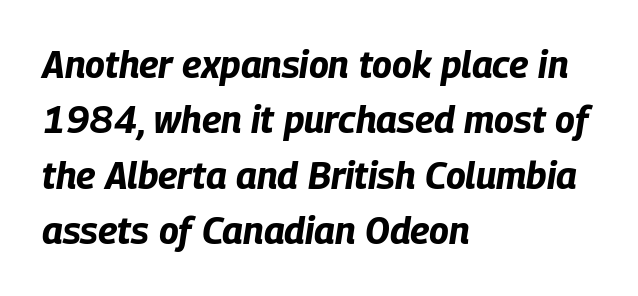
{"italic": "yes", "lean": "right", "slant_degrees": 9, "bold": "yes", "weight": "bold", "width": "condensed", "stroke_contrast": "low", "x_height": "large", "monospaced": "no", "underline": "no", "align": "left", "line_spacing": "normal", "line_spacing_ratio": 1.5, "letter_spacing": "normal", "letter_spacing_em": 0.0, "glyph_px": 37}
